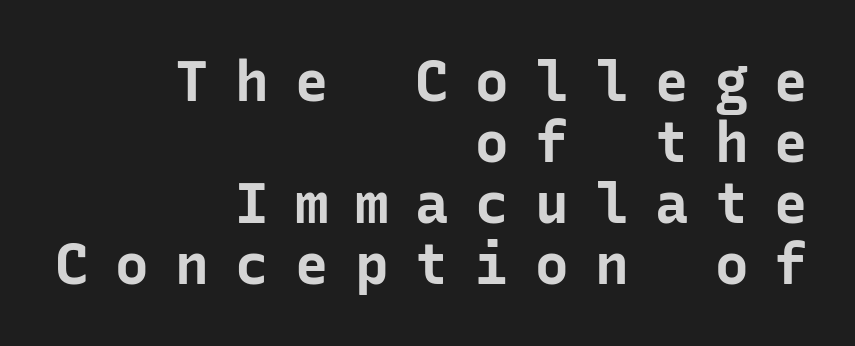
Q: Is the text bold? A: Yes.
Q: Is the text italic (slanted)? A: No, it is upright.
Q: Is the typeface a serif or a sans-serif typeface? A: Sans-serif.
Q: Is the text underlined? A: No.
Q: How is the paragraph aligned? A: Right-aligned.
Q: Is the spacing between letters normal or unusually wide? A: Unusually wide.
Q: Is the spacing between lines tight, normal or loose? A: Tight.
Q: Width (condensed, normal, or wide)? A: Normal.
Q: Stroke contrast? A: Low.
Q: x-height? A: Medium.
Q: Monospaced? A: Yes.
